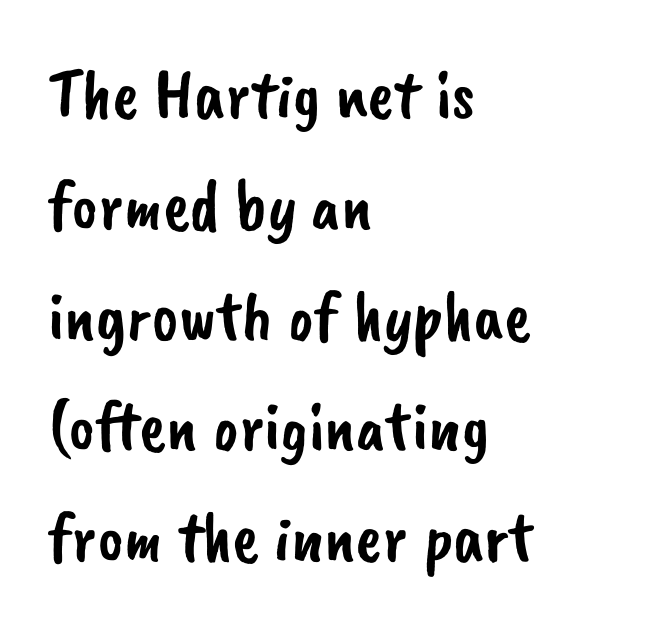
{"serif": "no", "width": "normal", "stroke_contrast": "low", "x_height": "small", "monospaced": "no", "underline": "no", "align": "left", "line_spacing": "normal", "line_spacing_ratio": 1.56, "letter_spacing": "normal", "letter_spacing_em": 0.0, "glyph_px": 71}
